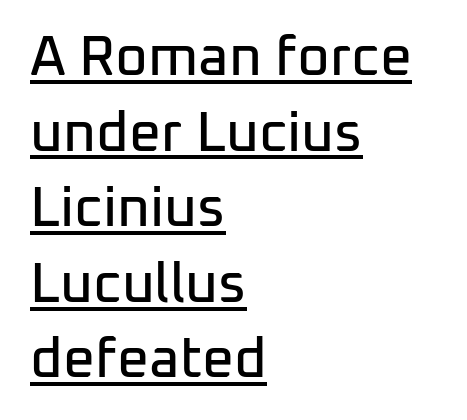
The image shows 56 px sans-serif type, upright; set left-aligned, normal line spacing (1.35x), normal letter spacing, underlined; low stroke contrast and a medium x-height.
